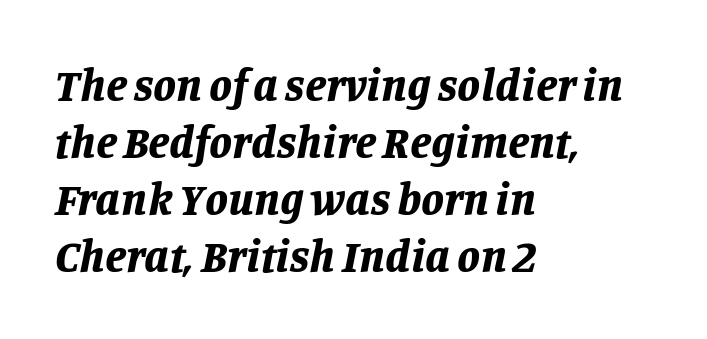
The image shows 46 px bold type, italic (leaning right); set left-aligned, line spacing 1.24x, normal letter spacing, not underlined; low stroke contrast and a large x-height.
